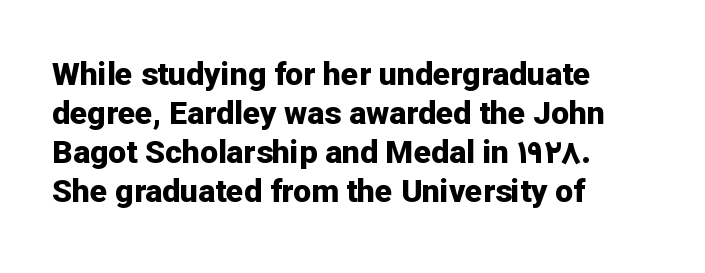
{"serif": "no", "italic": "no", "bold": "yes", "weight": "bold", "width": "normal", "stroke_contrast": "low", "x_height": "medium", "monospaced": "no", "underline": "no", "align": "left", "line_spacing_ratio": 1.22, "letter_spacing": "normal", "letter_spacing_em": 0.0, "glyph_px": 32}
